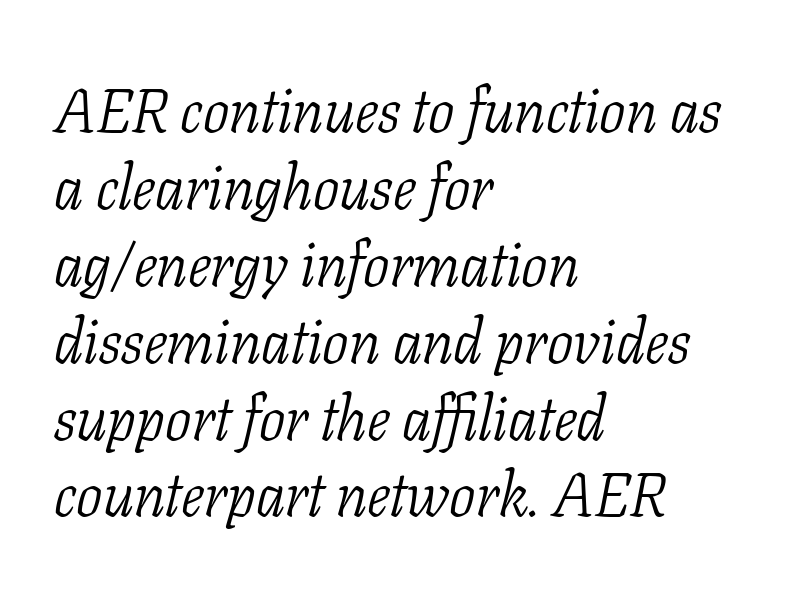
Q: Is the text bold? A: No.
Q: Is the text italic (slanted)? A: Yes, it leans right by about 11 degrees.
Q: Is the typeface a serif or a sans-serif typeface? A: Serif.
Q: Is the text underlined? A: No.
Q: How is the paragraph aligned? A: Left-aligned.
Q: Is the spacing between letters normal or unusually wide? A: Normal.
Q: Width (condensed, normal, or wide)? A: Condensed.
Q: Stroke contrast? A: Low.
Q: x-height? A: Medium.
Q: Monospaced? A: No.
